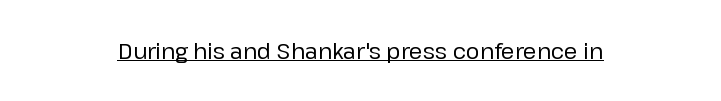
Q: Is the text italic (slanted)? A: No, it is upright.
Q: Is the text underlined? A: Yes.
Q: How is the paragraph aligned? A: Centered.
Q: Is the spacing between letters normal or unusually wide? A: Normal.
